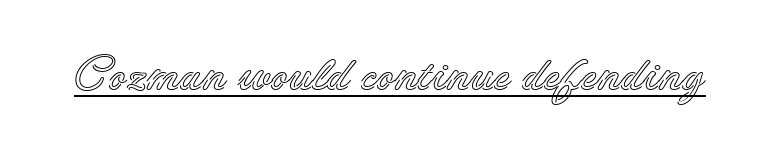
The image shows 49 px text type; set normal letter spacing, underlined; a small x-height.
